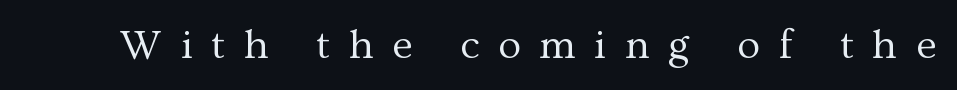
Q: Is the text bold? A: No.
Q: Is the text italic (slanted)? A: No, it is upright.
Q: Is the typeface a serif or a sans-serif typeface? A: Serif.
Q: Is the text underlined? A: No.
Q: Is the spacing between letters normal or unusually wide? A: Unusually wide.
Q: Width (condensed, normal, or wide)? A: Normal.
Q: Stroke contrast? A: Medium.
Q: x-height? A: Medium.
Q: Monospaced? A: No.
